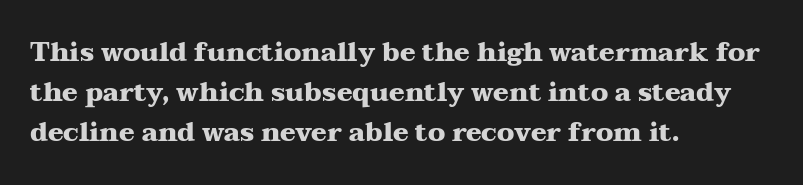
{"italic": "no", "bold": "yes", "underline": "no", "align": "left", "line_spacing": "normal", "line_spacing_ratio": 1.53, "letter_spacing": "normal", "letter_spacing_em": 0.0, "glyph_px": 26}
